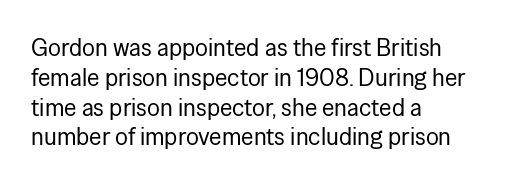
{"italic": "no", "bold": "no", "underline": "no", "align": "left", "line_spacing_ratio": 1.24, "letter_spacing": "normal", "letter_spacing_em": 0.0, "glyph_px": 24}
